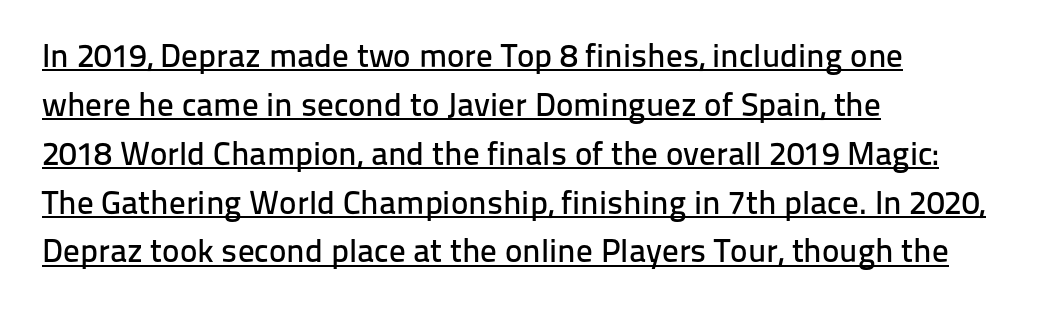
{"serif": "no", "italic": "no", "width": "normal", "stroke_contrast": "low", "x_height": "medium", "monospaced": "no", "underline": "yes", "align": "left", "line_spacing": "normal", "line_spacing_ratio": 1.48, "letter_spacing": "normal", "letter_spacing_em": 0.0, "glyph_px": 33}
